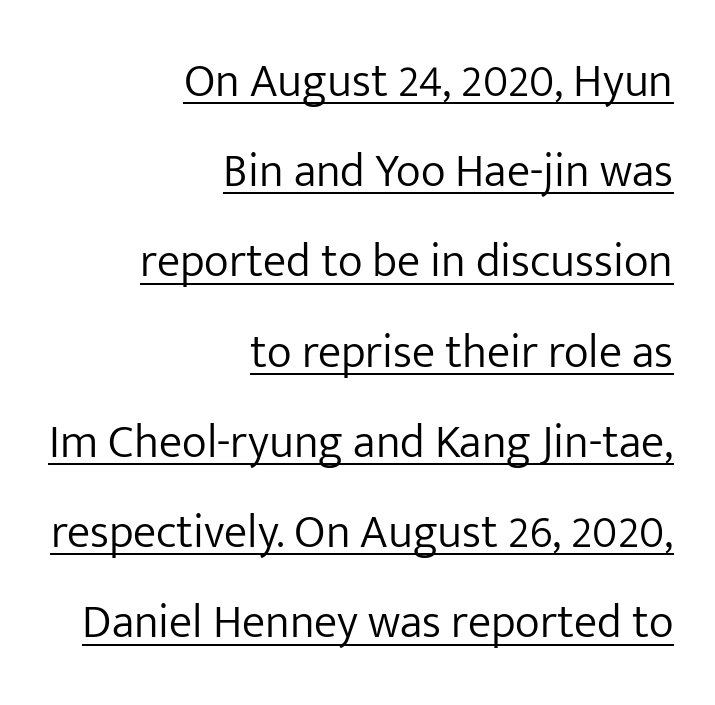
The image shows 47 px light sans-serif type, upright; set right-aligned, loose line spacing (1.92x), normal letter spacing, underlined; low stroke contrast and a medium x-height.
